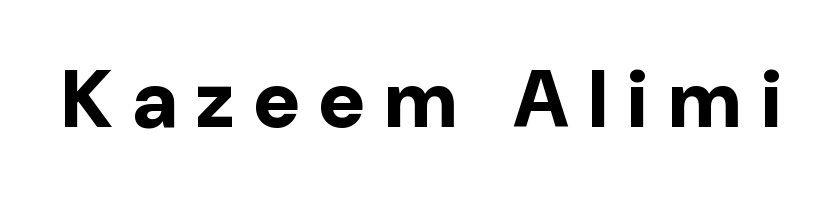
Q: Is the text bold? A: Yes.
Q: Is the text italic (slanted)? A: No, it is upright.
Q: Is the typeface a serif or a sans-serif typeface? A: Sans-serif.
Q: Is the text underlined? A: No.
Q: Is the spacing between letters normal or unusually wide? A: Unusually wide.
Q: Width (condensed, normal, or wide)? A: Normal.
Q: Stroke contrast? A: Low.
Q: x-height? A: Medium.
Q: Monospaced? A: No.
